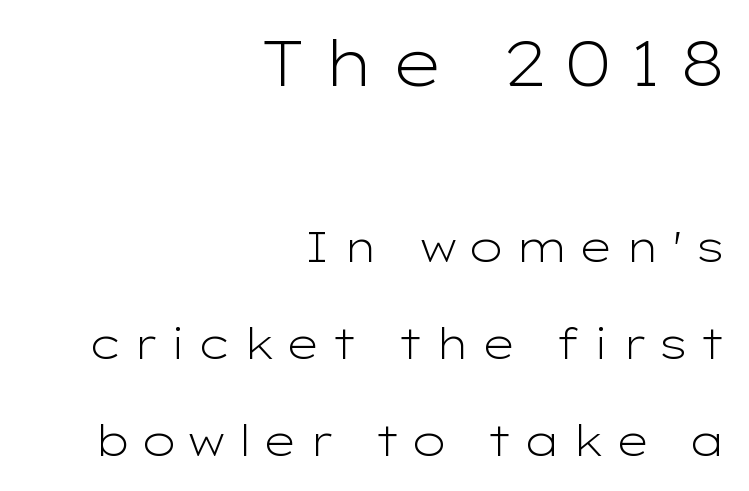
Between one letter and the next there's a generous, obvious gap. Serifs: no, the terminals of the letterforms are clean. The rag falls on the left side of this text block. The block sitting higher on the canvas is the one with enlarged characters.
